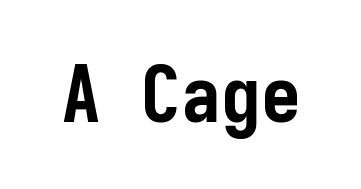
Q: Is the text bold? A: Yes.
Q: Is the text italic (slanted)? A: No, it is upright.
Q: Is the typeface a serif or a sans-serif typeface? A: Sans-serif.
Q: Is the text underlined? A: No.
Q: Is the spacing between letters normal or unusually wide? A: Normal.
Q: Width (condensed, normal, or wide)? A: Condensed.
Q: Stroke contrast? A: Low.
Q: x-height? A: Medium.
Q: Monospaced? A: Yes.
